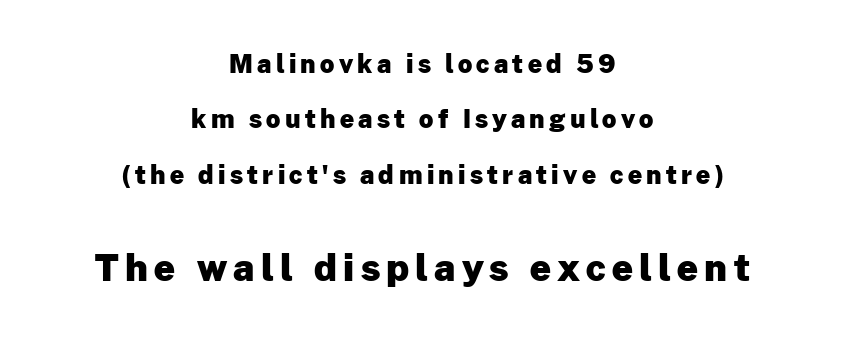
Q: Is the text bold? A: Yes.
Q: Is the text italic (slanted)? A: No, it is upright.
Q: Is the typeface a serif or a sans-serif typeface? A: Sans-serif.
Q: Is the text underlined? A: No.
Q: How is the paragraph aligned? A: Centered.
Q: Is the spacing between lines tight, normal or loose? A: Loose.
Q: Which block of text is set in a larger size, the first (top) or the second (bottom)? A: The second (bottom) one.
Q: Width (condensed, normal, or wide)? A: Normal.
Q: Stroke contrast? A: Low.
Q: x-height? A: Medium.
Q: Monospaced? A: No.
